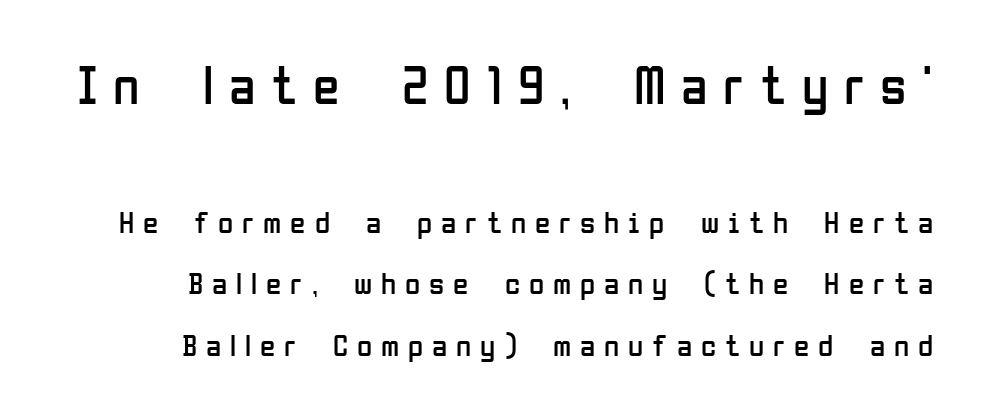
Heaviness? Minimal to ordinary, like unemphasized prose. Glance below the letters and you will spot only blank space. Posture: straight, roman, zero tilt. Interline gaps are noticeably wide in this sample. The gaps between neighbouring characters are conspicuously large. Spacing verdict: proportional, widths tailored to each character.
